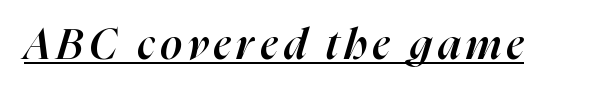
{"italic": "yes", "lean": "right", "slant_degrees": 16, "bold": "semi", "weight": "semibold", "width": "normal", "stroke_contrast": "high", "x_height": "medium", "monospaced": "no", "underline": "yes", "glyph_px": 43}
